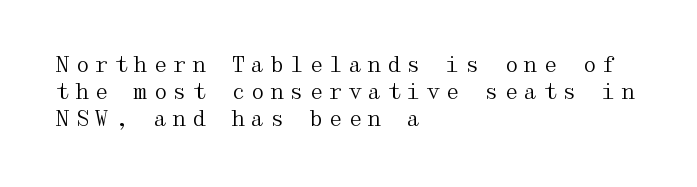
The image shows 21 px text type, upright; set left-aligned, normal line spacing (1.29x), unusually wide letter spacing (+0.23 em), not underlined.
